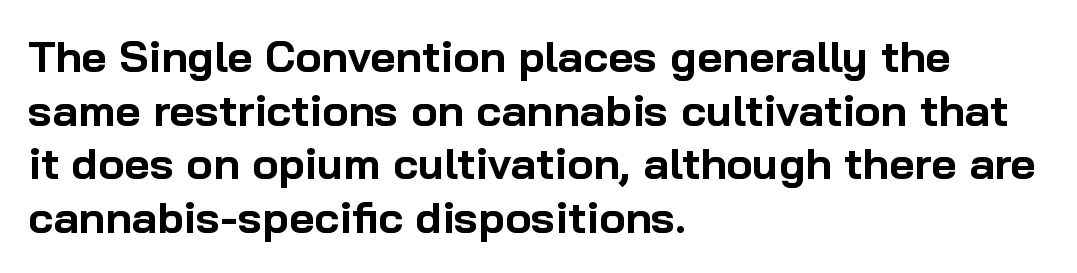
Q: Is the text bold? A: Yes.
Q: Is the text italic (slanted)? A: No, it is upright.
Q: Is the typeface a serif or a sans-serif typeface? A: Sans-serif.
Q: Is the text underlined? A: No.
Q: How is the paragraph aligned? A: Left-aligned.
Q: Is the spacing between letters normal or unusually wide? A: Normal.
Q: Width (condensed, normal, or wide)? A: Normal.
Q: Stroke contrast? A: Low.
Q: x-height? A: Medium.
Q: Monospaced? A: No.
